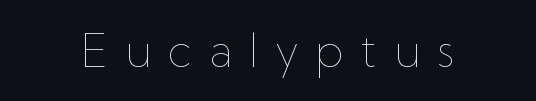
{"italic": "no", "bold": "no", "weight": "thin", "width": "normal", "stroke_contrast": "low", "x_height": "medium", "monospaced": "no", "underline": "no", "letter_spacing": "wide", "letter_spacing_em": 0.37, "glyph_px": 45}
